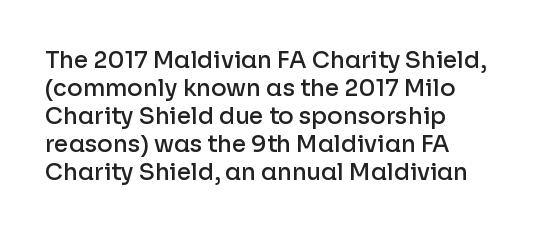
Alignment: flush left. Short note: letters normally spaced. The space directly below the letters is spotless. It's the straight-up-and-down kind of type. Stroke thickness is moderately raised; the sample reads as semibold.
